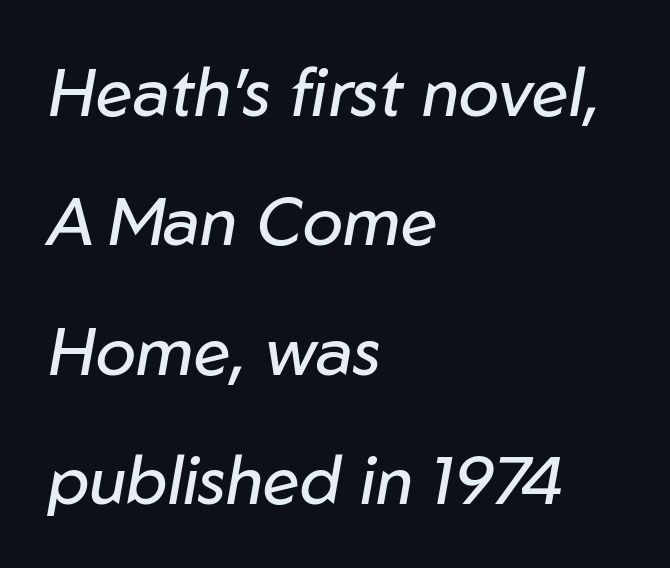
{"italic": "yes", "lean": "right", "slant_degrees": 10, "bold": "no", "weight": "regular", "width": "normal", "stroke_contrast": "low", "x_height": "medium", "monospaced": "no", "underline": "no", "align": "left", "line_spacing": "loose", "line_spacing_ratio": 1.93, "letter_spacing": "normal", "letter_spacing_em": 0.0, "glyph_px": 67}
